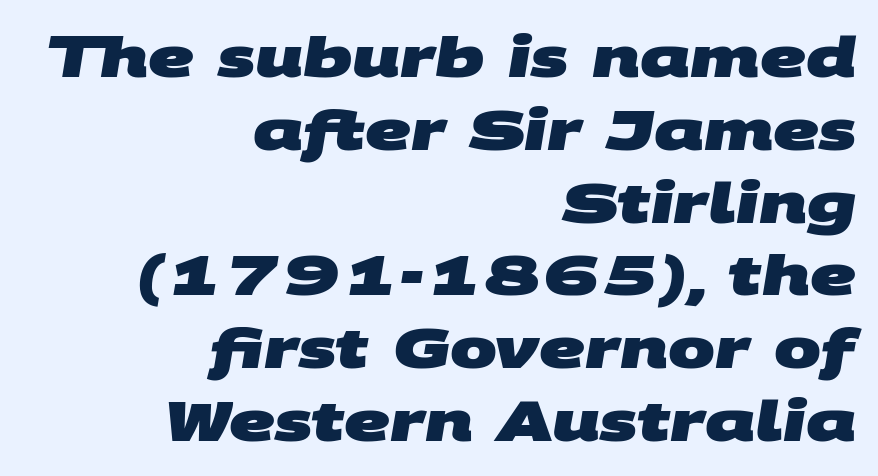
The letters sit at their default tracking, neither squeezed nor spread. Is the block centered? No — it sits flush against the right margin. I'd describe the lettering as bold — thick and assertive. Varying glyph widths throughout — classic text-font behaviour. Descenders hang freely into open space. Whoever set this chose a conventional vertical rhythm.
